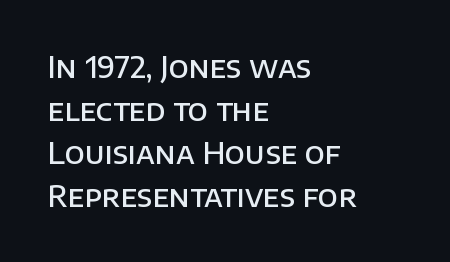
{"serif": "no", "italic": "no", "bold": "semi", "weight": "semibold", "width": "normal", "stroke_contrast": "low", "x_height": "large", "monospaced": "no", "underline": "no", "align": "left", "line_spacing": "normal", "line_spacing_ratio": 1.48, "letter_spacing": "normal", "letter_spacing_em": 0.0, "glyph_px": 29}
